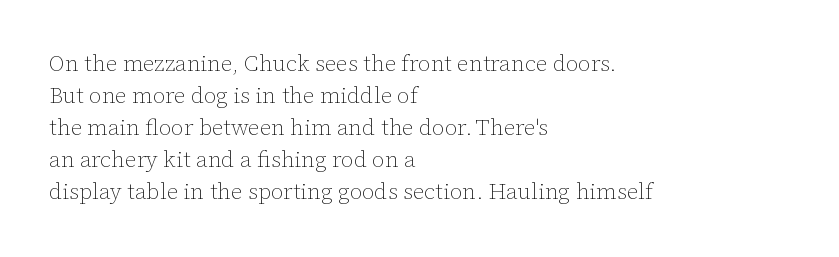
Weight: in the light-to-regular range. These lines keep a tight, regular rhythm from letter to letter. Any mark beneath the type? The region is blank. Left-aligned paragraph, ragged on the right. If you drew a line through each stem, it would be perfectly vertical. Honestly, the row spacing looks completely unremarkable.
